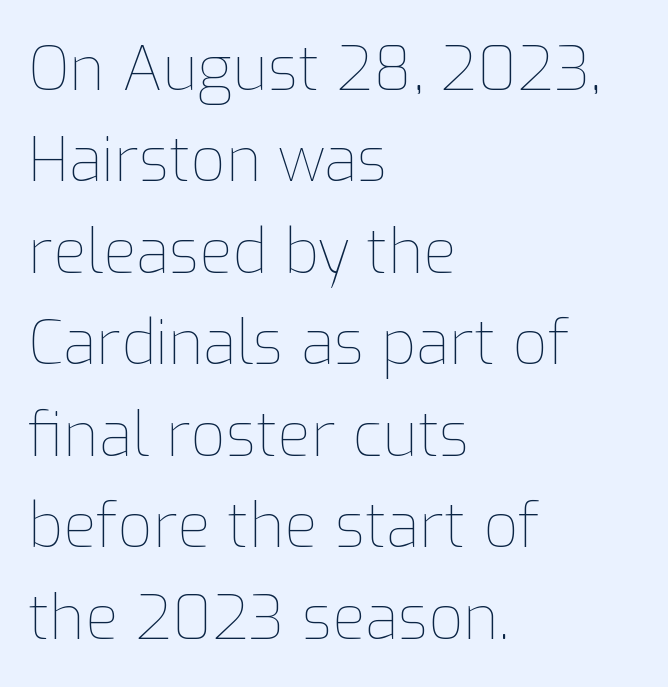
The paragraph has a hard left edge and a soft right edge. Short note: letters normally spaced. Lines of text with bare space underneath. When letters stand straight like this, we call the style roman or upright.
